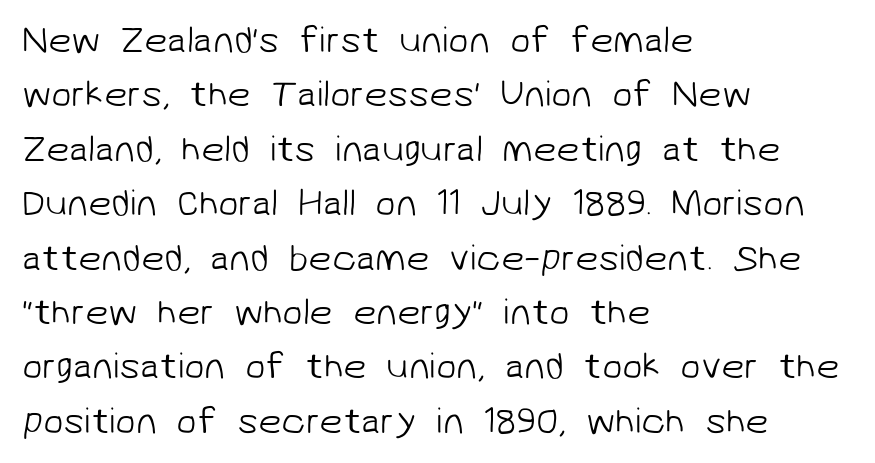
Each row of text sits above clean, open space. The lines are quadded left. The designer left line spacing at the default. Summary of weight: not heavy and not bold. Observe the absence of serifs on each vertical stroke in this sample. Here the designer chose a conventional face with non-uniform glyph widths.
